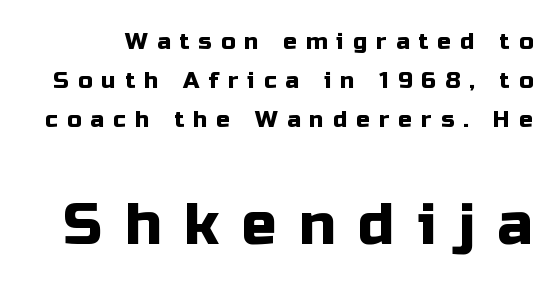
Q: Is the text italic (slanted)? A: No, it is upright.
Q: Is the typeface a serif or a sans-serif typeface? A: Sans-serif.
Q: Is the text underlined? A: No.
Q: Is the spacing between letters normal or unusually wide? A: Unusually wide.
Q: Is the spacing between lines tight, normal or loose? A: Normal.
Q: Which block of text is set in a larger size, the first (top) or the second (bottom)? A: The second (bottom) one.
Q: Width (condensed, normal, or wide)? A: Normal.
Q: Stroke contrast? A: Low.
Q: x-height? A: Medium.
Q: Monospaced? A: No.
